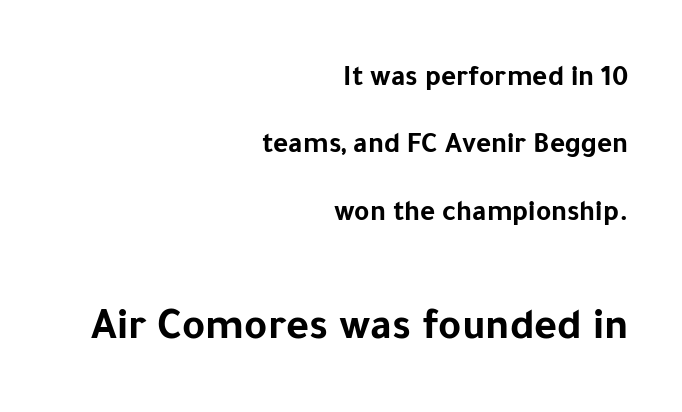
The second block has been scaled up relative to the first. The words here are not underlined. This rendering leaves character spacing at its baseline value. What's the leading like? Stretched, with rows far apart.
